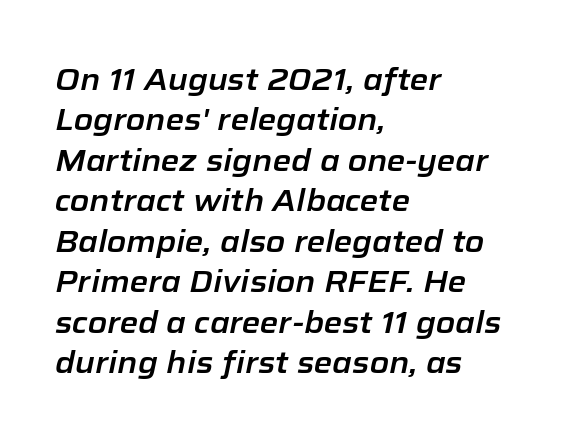
{"italic": "yes", "lean": "right", "slant_degrees": 12, "width": "normal", "stroke_contrast": "low", "x_height": "medium", "monospaced": "no", "underline": "no", "align": "left", "line_spacing": "normal", "line_spacing_ratio": 1.35, "letter_spacing": "normal", "letter_spacing_em": 0.0, "glyph_px": 30}
